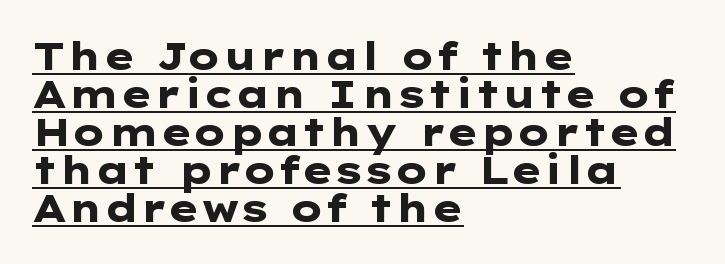
Q: Is the text bold? A: Yes.
Q: Is the text italic (slanted)? A: No, it is upright.
Q: Is the typeface a serif or a sans-serif typeface? A: Sans-serif.
Q: Is the text underlined? A: Yes.
Q: How is the paragraph aligned? A: Left-aligned.
Q: Is the spacing between letters normal or unusually wide? A: Normal.
Q: Is the spacing between lines tight, normal or loose? A: Tight.
Q: Width (condensed, normal, or wide)? A: Wide.
Q: Stroke contrast? A: Low.
Q: x-height? A: Medium.
